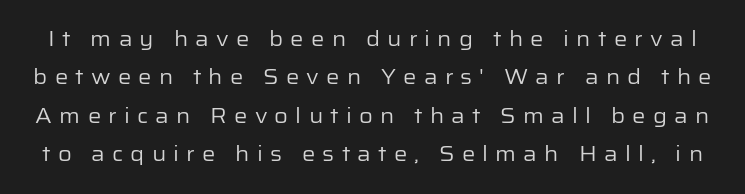
{"italic": "no", "bold": "no", "underline": "no", "line_spacing_ratio": 1.83, "letter_spacing": "wide", "letter_spacing_em": 0.34, "glyph_px": 21}
